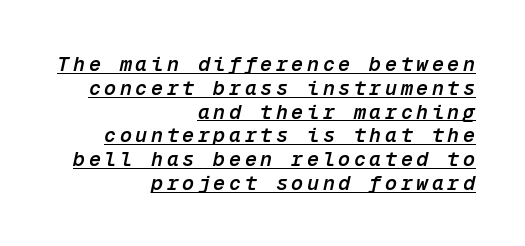
Rendered with sloped, italic letterforms. Caption: semibold face, moderately heavy strokes. What decoration does the sample have? An underline. In CSS terms this would be text-align: right.
